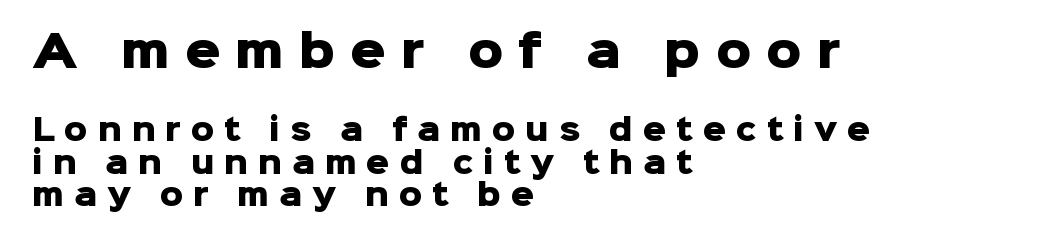
{"serif": "no", "italic": "no", "bold": "yes", "weight": "heavy", "width": "normal", "stroke_contrast": "low", "x_height": "medium", "monospaced": "no", "underline": "no", "align": "left", "line_spacing": "tight", "line_spacing_ratio": 1.13, "letter_spacing": "wide", "letter_spacing_em": 0.34, "larger_block": "first", "size_ratio": 1.52, "glyph_px": 44}
